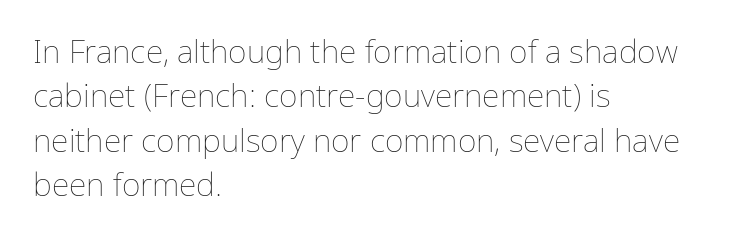
Q: Is the text bold? A: No.
Q: Is the text italic (slanted)? A: No, it is upright.
Q: Is the text underlined? A: No.
Q: How is the paragraph aligned? A: Left-aligned.
Q: Is the spacing between letters normal or unusually wide? A: Normal.
Q: Is the spacing between lines tight, normal or loose? A: Normal.
Q: Width (condensed, normal, or wide)? A: Normal.
Q: Stroke contrast? A: Low.
Q: x-height? A: Medium.
Q: Monospaced? A: No.
